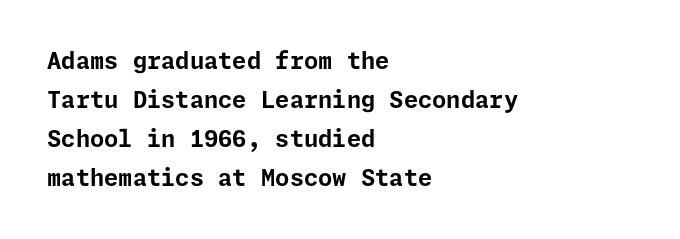
{"italic": "no", "bold": "yes", "underline": "no", "align": "left", "line_spacing": "normal", "line_spacing_ratio": 1.7, "letter_spacing": "normal", "letter_spacing_em": 0.0, "glyph_px": 23}
